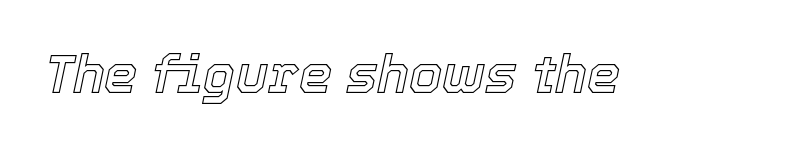
{"italic": "yes", "lean": "right", "slant_degrees": 12, "width": "normal", "x_height": "medium", "monospaced": "no", "underline": "no", "letter_spacing": "normal", "letter_spacing_em": 0.0, "glyph_px": 53}
